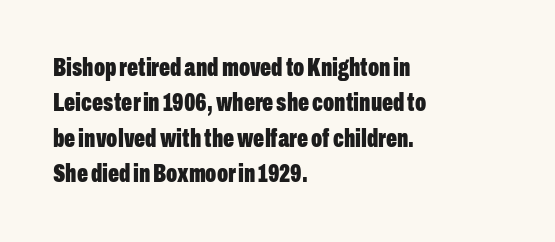
Q: Is the text bold? A: Yes.
Q: Is the text italic (slanted)? A: No, it is upright.
Q: Is the text underlined? A: No.
Q: How is the paragraph aligned? A: Left-aligned.
Q: Is the spacing between letters normal or unusually wide? A: Normal.
Q: Is the spacing between lines tight, normal or loose? A: Normal.
